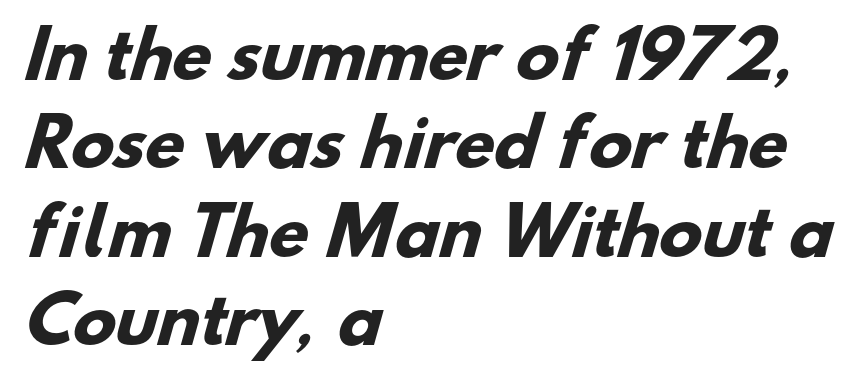
Q: Is the text bold? A: Yes.
Q: Is the typeface a serif or a sans-serif typeface? A: Sans-serif.
Q: Is the text underlined? A: No.
Q: How is the paragraph aligned? A: Left-aligned.
Q: Is the spacing between letters normal or unusually wide? A: Normal.
Q: Is the spacing between lines tight, normal or loose? A: Normal.
Q: Width (condensed, normal, or wide)? A: Normal.
Q: Stroke contrast? A: Low.
Q: x-height? A: Small.
Q: Monospaced? A: No.
